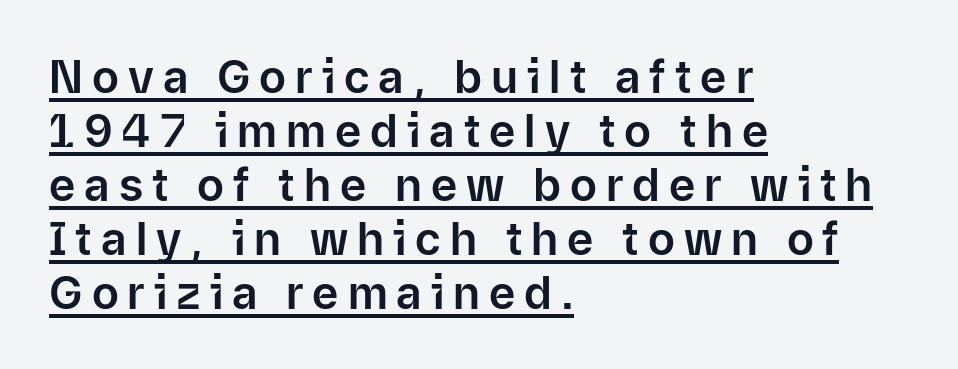
The image shows 45 px sans-serif type, upright; set left-aligned, line spacing 1.2x, unusually wide letter spacing (+0.2 em), underlined; low stroke contrast and a medium x-height.
